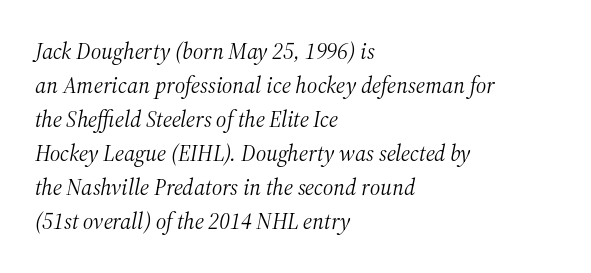
{"italic": "yes", "lean": "right", "slant_degrees": 12, "bold": "no", "underline": "no", "align": "left", "line_spacing": "normal", "line_spacing_ratio": 1.48, "letter_spacing": "normal", "letter_spacing_em": 0.0, "glyph_px": 23}
